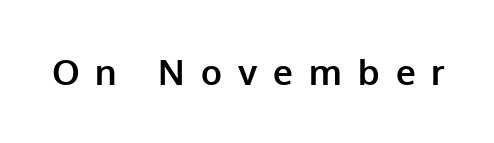
The image shows 35 px bold sans-serif type, upright; set unusually wide letter spacing (+0.46 em), not underlined; low stroke contrast and a medium x-height.
